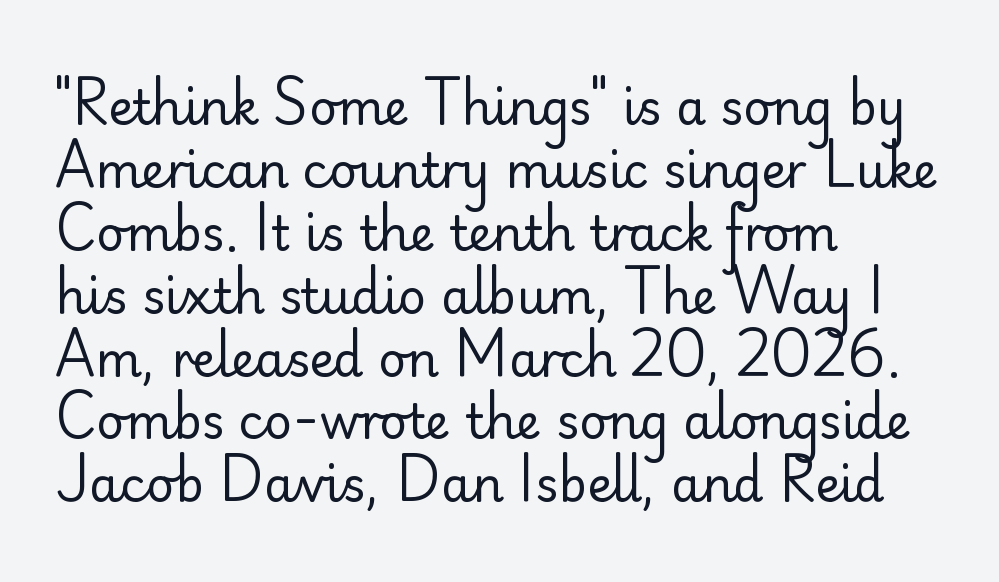
Q: Is the text bold? A: No.
Q: Is the text italic (slanted)? A: No, it is upright.
Q: Is the typeface a serif or a sans-serif typeface? A: Sans-serif.
Q: Is the text underlined? A: No.
Q: How is the paragraph aligned? A: Left-aligned.
Q: Is the spacing between letters normal or unusually wide? A: Normal.
Q: Is the spacing between lines tight, normal or loose? A: Normal.
Q: Width (condensed, normal, or wide)? A: Normal.
Q: Stroke contrast? A: Low.
Q: x-height? A: Small.
Q: Monospaced? A: No.
